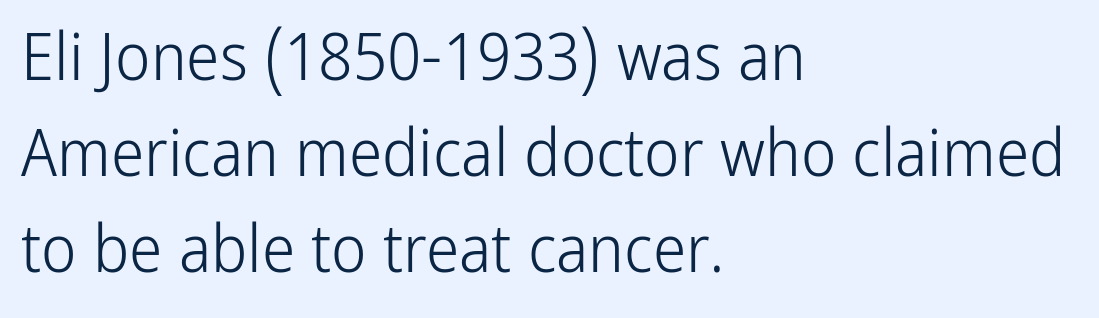
Rendered with straight, roman letterforms. Only glyphs here, with clear space below each row. Each letter keeps its own natural width here, so spacing adapts to shape. This is sans-serif lettering, the kind often seen on screens and signage. Regular leading.
